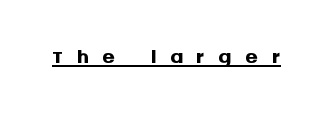
The image shows 32 px semibold sans-serif type, upright; set unusually wide letter spacing (+0.42 em), underlined; medium stroke contrast and a large x-height.
